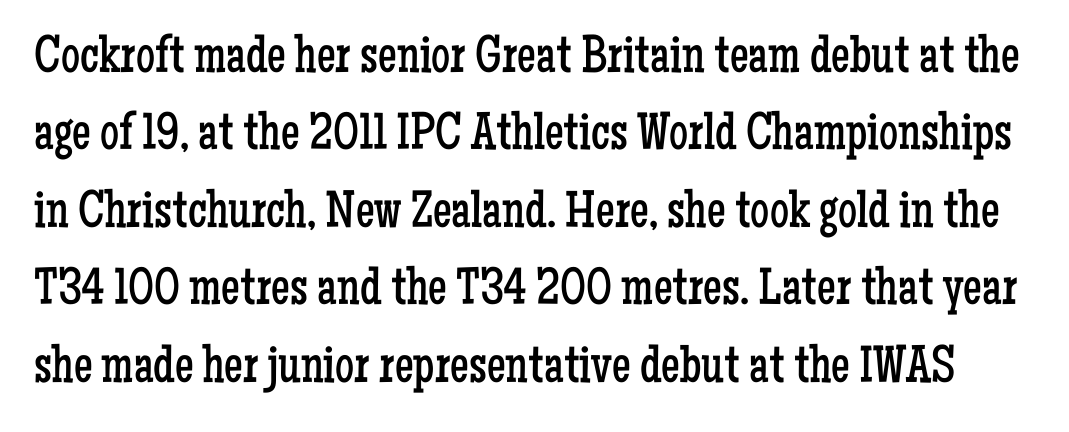
The image shows 53 px regular-weight, condensed serif type, upright; set normal line spacing (1.46x), normal letter spacing, not underlined; low stroke contrast and a medium x-height.
